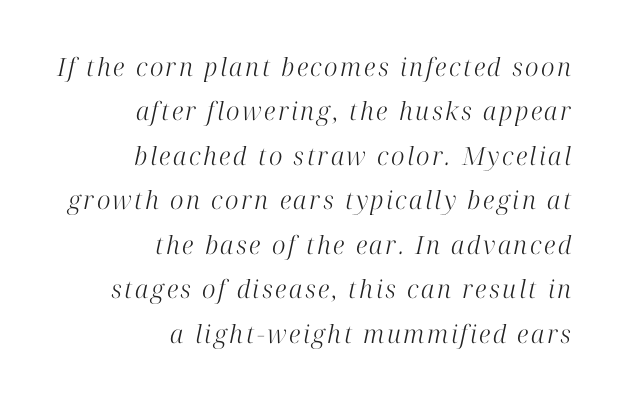
{"italic": "yes", "lean": "right", "slant_degrees": 12, "bold": "no", "underline": "no", "align": "right", "line_spacing_ratio": 1.78, "glyph_px": 25}
